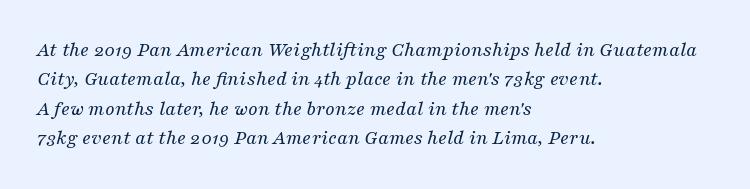
Short and long lines alike share a common starting point at left. The face used here is rendered with its standard letterfit. Each new line begins a customary step beneath the previous one. Letters have the restrained weight of plain body copy at most.
